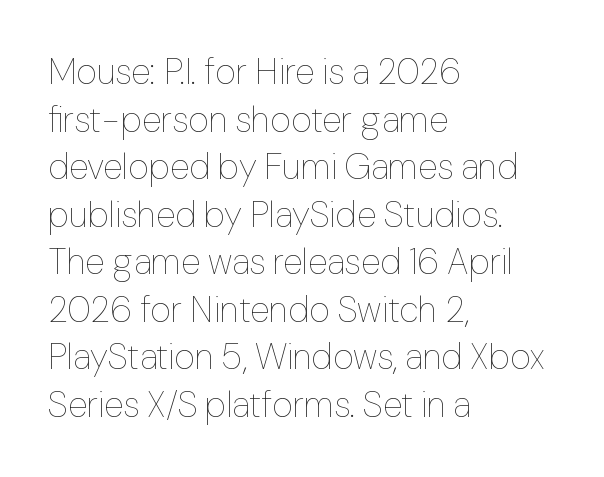
Q: Is the text bold? A: No.
Q: Is the text italic (slanted)? A: No, it is upright.
Q: Is the text underlined? A: No.
Q: How is the paragraph aligned? A: Left-aligned.
Q: Is the spacing between letters normal or unusually wide? A: Normal.
Q: Is the spacing between lines tight, normal or loose? A: Normal.
Q: Width (condensed, normal, or wide)? A: Normal.
Q: Stroke contrast? A: Low.
Q: x-height? A: Medium.
Q: Monospaced? A: No.
